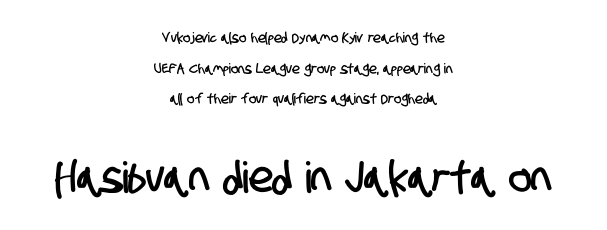
{"serif": "no", "width": "condensed", "stroke_contrast": "low", "x_height": "large", "monospaced": "no", "underline": "no", "align": "center", "line_spacing": "loose", "line_spacing_ratio": 2.18, "letter_spacing": "normal", "letter_spacing_em": 0.0, "larger_block": "second", "size_ratio": 3.07, "glyph_px": 43}
